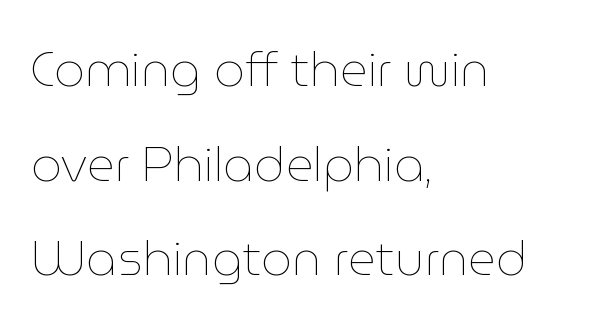
Q: Is the text bold? A: No.
Q: Is the text italic (slanted)? A: No, it is upright.
Q: Is the text underlined? A: No.
Q: How is the paragraph aligned? A: Left-aligned.
Q: Is the spacing between letters normal or unusually wide? A: Normal.
Q: Is the spacing between lines tight, normal or loose? A: Loose.
Q: Width (condensed, normal, or wide)? A: Normal.
Q: Stroke contrast? A: Low.
Q: x-height? A: Medium.
Q: Monospaced? A: No.
